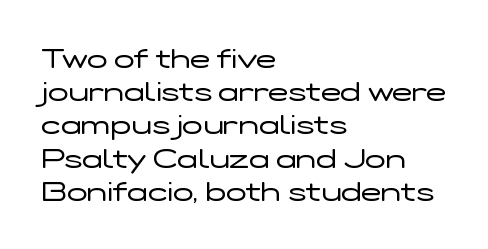
The zone under the glyphs is completely vacant. The passage is arranged the way most books set body copy — flush left. The type sits square on the baseline with zero lean. Weight: in the light-to-regular range. In terms of letterspacing, this is plain default setting.
